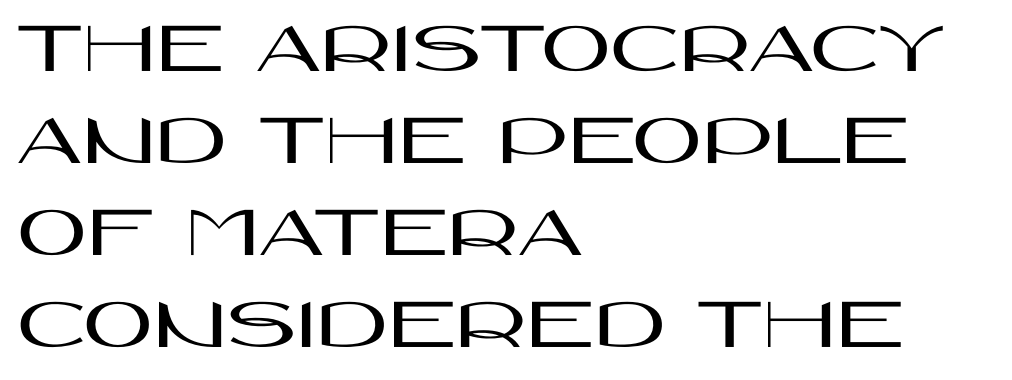
No italicization has been applied; the sample stays upright. The foot of each line stays bare and open. The passage shown is typed in a proportional face where columns would drift. Observe the ordinary spacing: letters are neighbours, not strangers. These lines stack with their left ends in a neat column.
